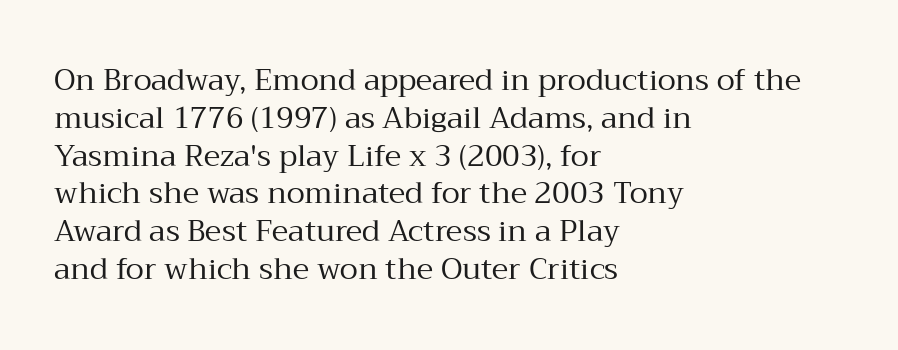
The image shows 30 px regular-weight serif type, upright; set left-aligned, normal line spacing (1.26x), normal letter spacing, not underlined; medium stroke contrast and a medium x-height.
